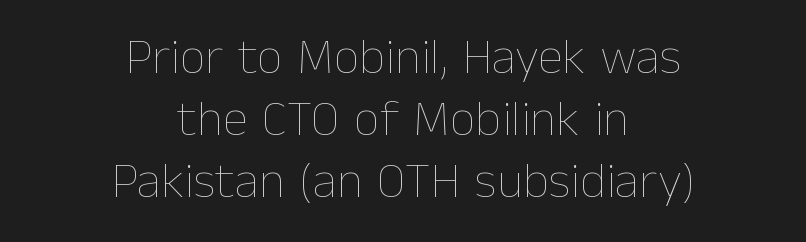
{"italic": "no", "bold": "no", "weight": "thin", "width": "normal", "stroke_contrast": "low", "x_height": "medium", "monospaced": "no", "underline": "no", "align": "center", "line_spacing_ratio": 1.22, "letter_spacing": "normal", "letter_spacing_em": 0.0, "glyph_px": 51}
